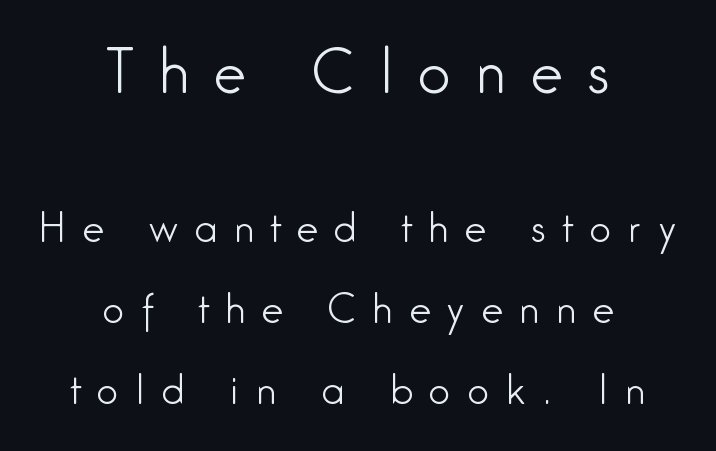
{"serif": "no", "italic": "no", "bold": "no", "weight": "light", "width": "condensed", "stroke_contrast": "low", "x_height": "medium", "monospaced": "no", "underline": "no", "align": "center", "line_spacing": "loose", "line_spacing_ratio": 2.13, "letter_spacing": "wide", "letter_spacing_em": 0.45, "larger_block": "first", "size_ratio": 1.5, "glyph_px": 57}
